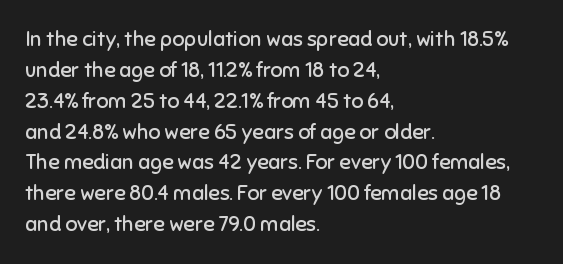
The image shows 21 px text type, upright; set left-aligned, normal line spacing (1.47x), normal letter spacing, not underlined.
